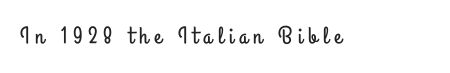
{"italic": "no", "underline": "no", "letter_spacing": "wide", "letter_spacing_em": 0.24, "glyph_px": 24}
